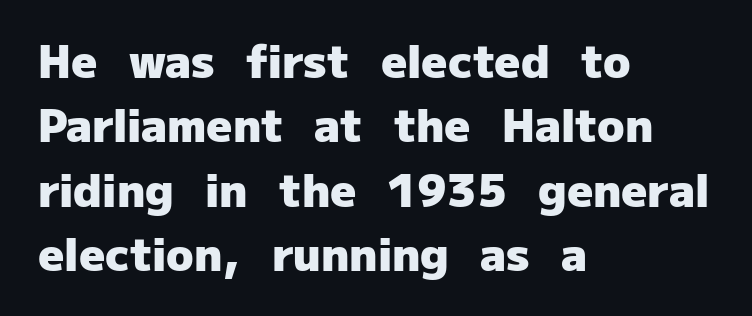
Grotesque or geometric, the face here clearly has no serifs. The face used here is proportionally spaced, like ordinary book or web type. This rendering features lettering with no underline. The axis of the letterforms is exactly vertical.
